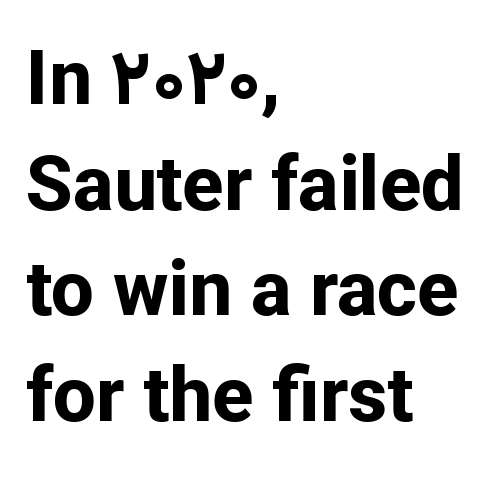
The passage is arranged the way most books set body copy — flush left. On the weight axis this lands at bold, roughly 700. The specimen omits any rule beneath the text block's lines. The passage shown stacks its lines at a standard gap.
